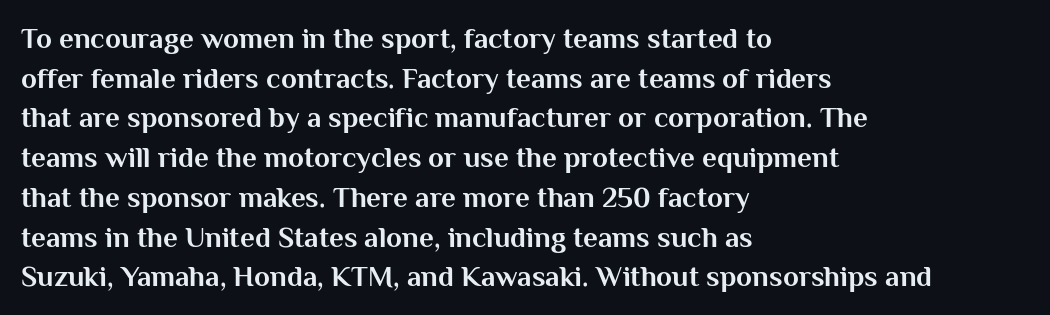
{"serif": "no", "italic": "no", "bold": "yes", "weight": "bold", "width": "normal", "stroke_contrast": "medium", "x_height": "medium", "monospaced": "no", "underline": "no", "align": "left", "line_spacing": "normal", "line_spacing_ratio": 1.37, "letter_spacing": "normal", "letter_spacing_em": 0.0, "glyph_px": 29}
